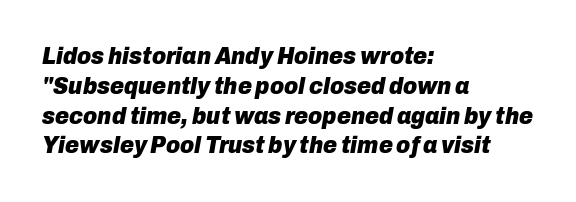
The image shows 24 px bold type, italic (leaning right); set left-aligned, line spacing 1.24x, normal letter spacing, not underlined.
